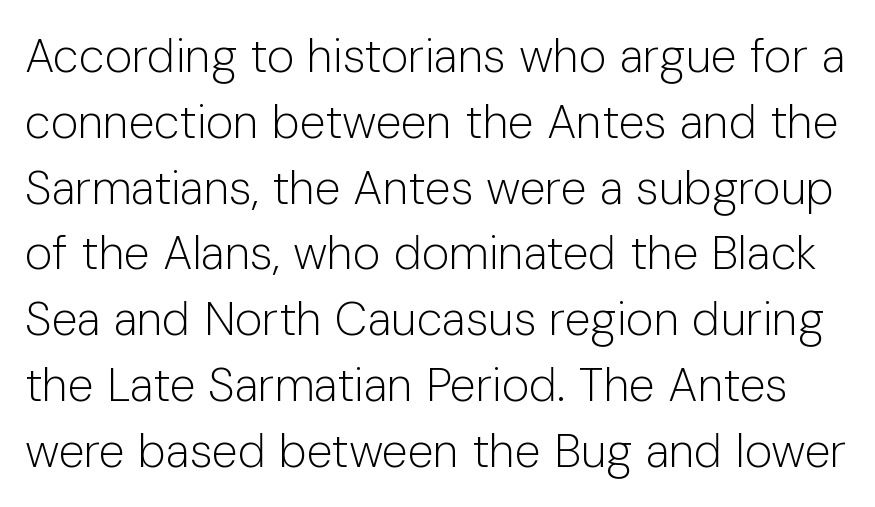
{"serif": "no", "italic": "no", "bold": "no", "weight": "light", "width": "normal", "stroke_contrast": "low", "x_height": "medium", "monospaced": "no", "underline": "no", "line_spacing": "normal", "line_spacing_ratio": 1.4, "letter_spacing": "normal", "letter_spacing_em": 0.0, "glyph_px": 47}
